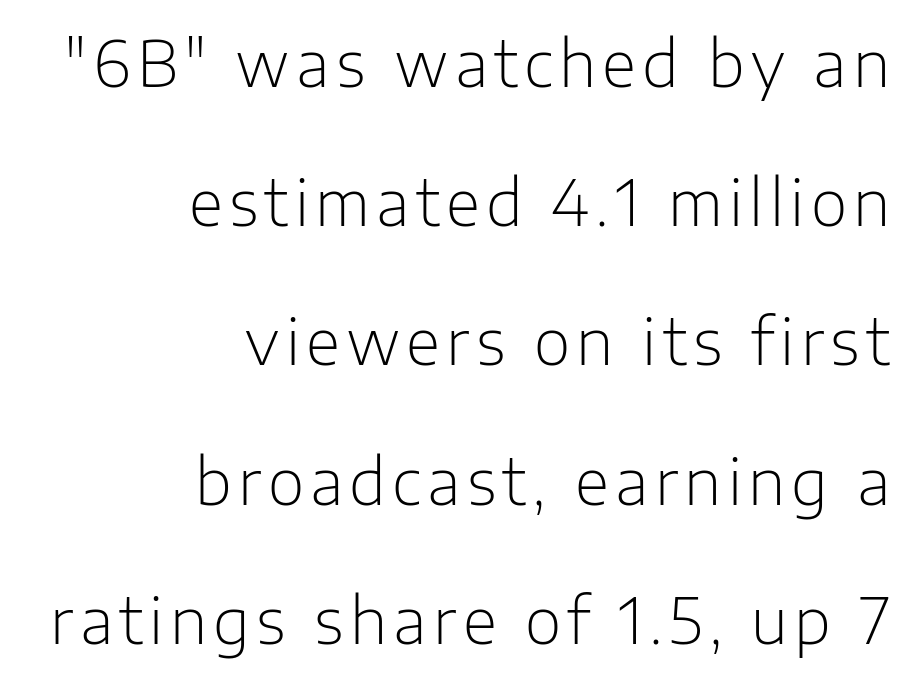
The image shows 63 px light sans-serif type, upright; set right-aligned, loose line spacing (2.21x), not underlined; low stroke contrast and a medium x-height.
